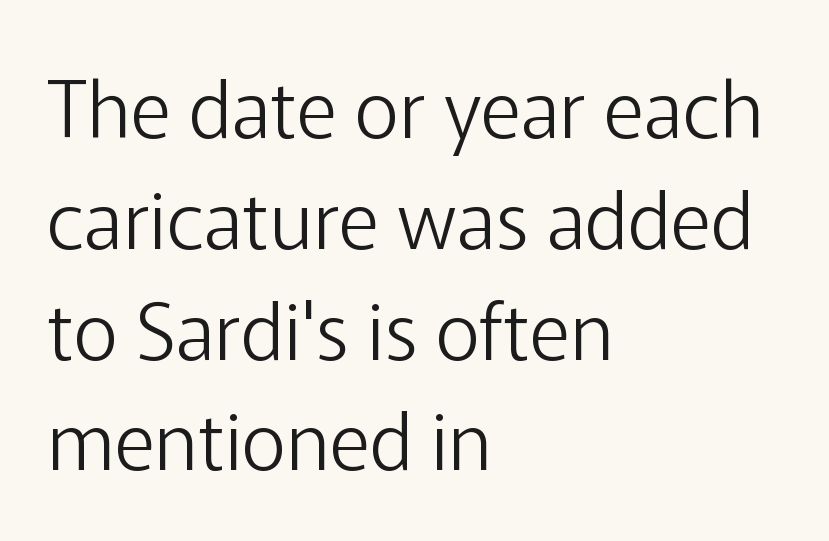
{"serif": "no", "italic": "no", "bold": "no", "weight": "light", "width": "normal", "stroke_contrast": "low", "x_height": "medium", "monospaced": "no", "underline": "no", "align": "left", "line_spacing": "normal", "line_spacing_ratio": 1.42, "letter_spacing": "normal", "letter_spacing_em": 0.0, "glyph_px": 78}
